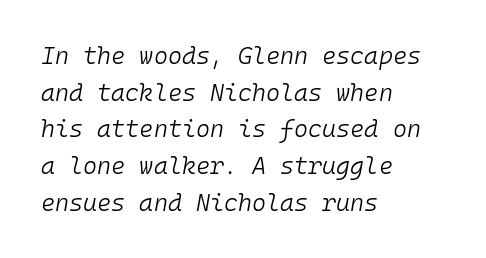
{"italic": "yes", "lean": "right", "slant_degrees": 10, "bold": "no", "underline": "no", "align": "left", "line_spacing": "normal", "line_spacing_ratio": 1.53, "letter_spacing": "normal", "letter_spacing_em": 0.0, "glyph_px": 24}
